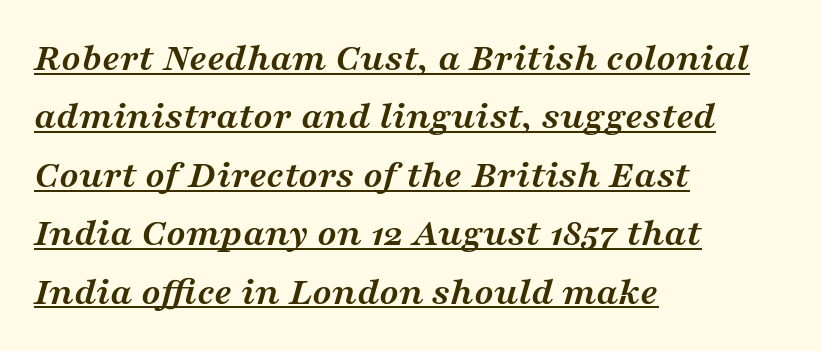
Does extra space separate the letters? No, they use regular spacing. Style check: oblique. The passage is arranged the way most books set body copy — flush left. Weight: bold. Do the characters align in a grid? No, the font is proportional.
